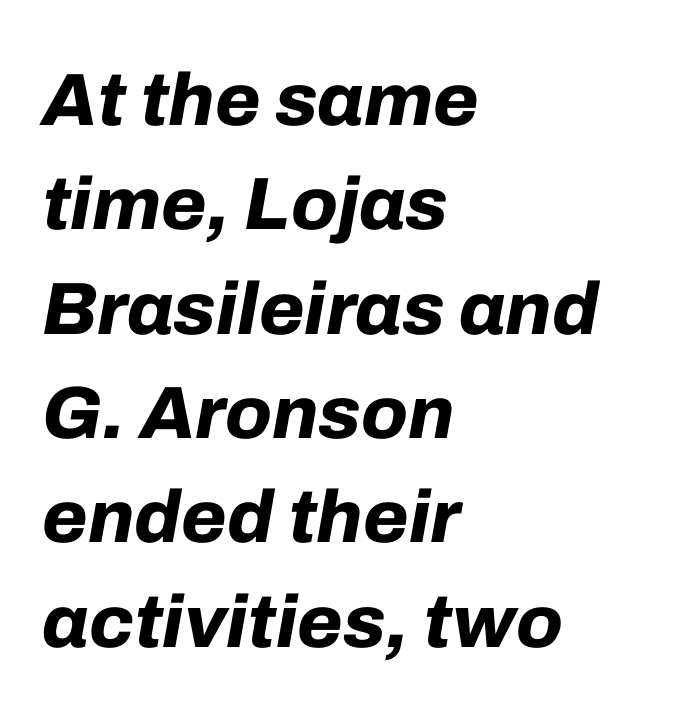
The setting favours the left margin, as ordinary paragraphs usually do. Here the glyphs are tracked normally, forming tight word shapes. The font's italic variant was chosen for this text. What weight is shown? A full bold with thick strokes.
